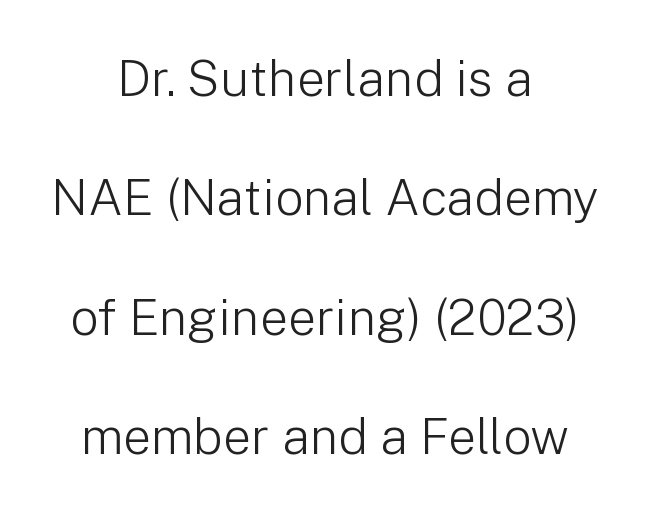
The image shows 50 px light sans-serif type, upright; set centered, loose line spacing (2.39x), normal letter spacing, not underlined; low stroke contrast and a medium x-height.
